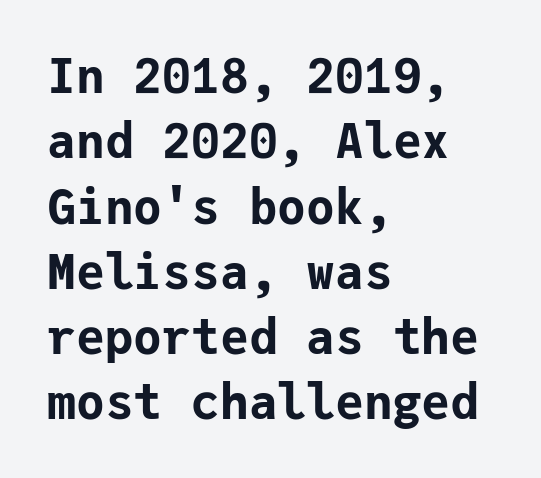
The image shows 48 px bold sans-serif type, upright, monospaced; set left-aligned, normal line spacing (1.36x), normal letter spacing, not underlined; low stroke contrast and a medium x-height.
